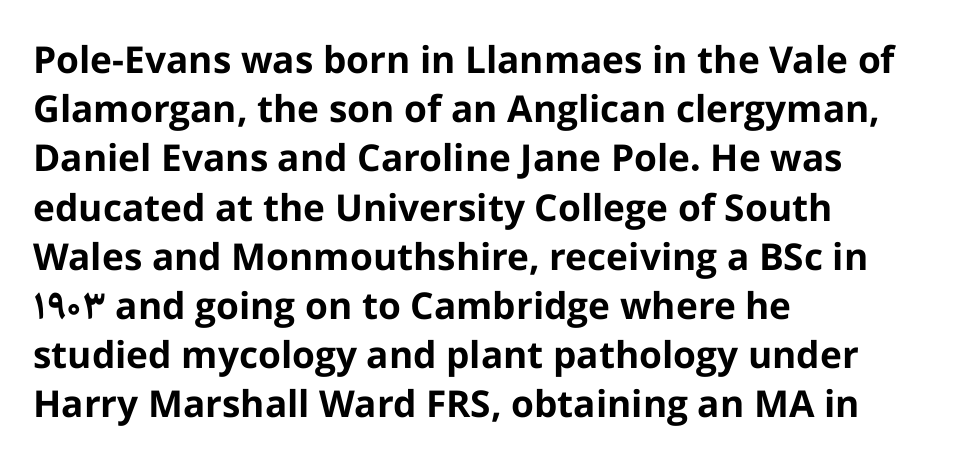
The image shows 37 px bold sans-serif type, upright; set left-aligned, normal line spacing (1.33x), normal letter spacing, not underlined; low stroke contrast and a medium x-height.
